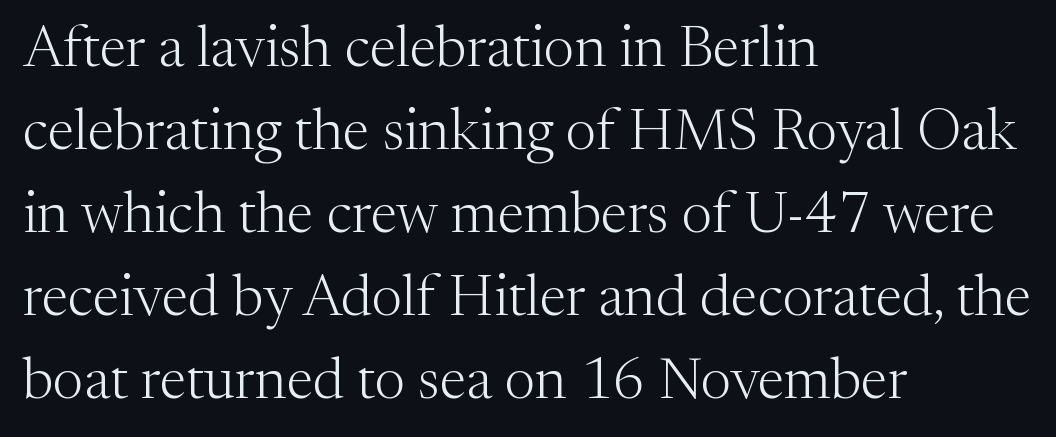
Stroke mass is kept to a normal reading level or below. Compared with typical body copy, the letter spacing here is the same. Clear beneath every line of the passage. The setting favours the left margin, as ordinary paragraphs usually do. The rendering shows small feet on the letterforms — a serif design. Is there any slant? The stems are plumb.
